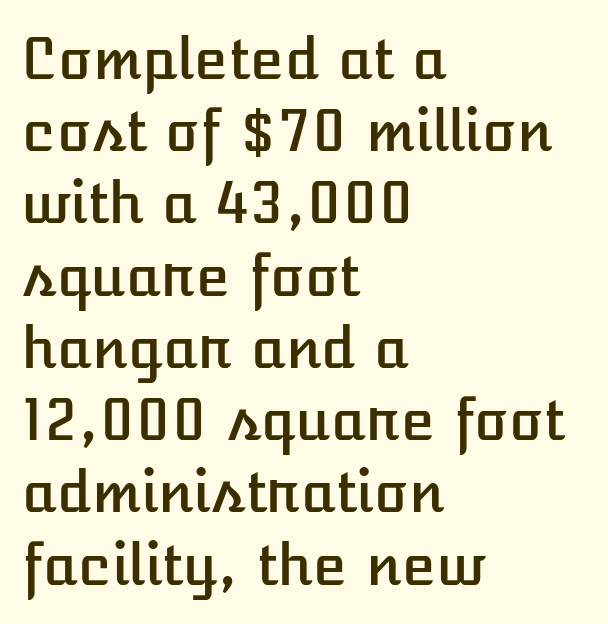
{"italic": "no", "width": "normal", "stroke_contrast": "low", "x_height": "medium", "monospaced": "no", "underline": "no", "align": "left", "line_spacing": "normal", "line_spacing_ratio": 1.29, "letter_spacing": "normal", "letter_spacing_em": 0.0, "glyph_px": 56}
